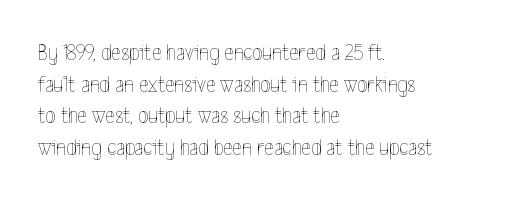
The strokes are not fattened; the text isn't bold. Beneath every word, the page is bare. Every row of glyphs begins at an identical x-position on the left. In terms of posture, this sample is upright.
